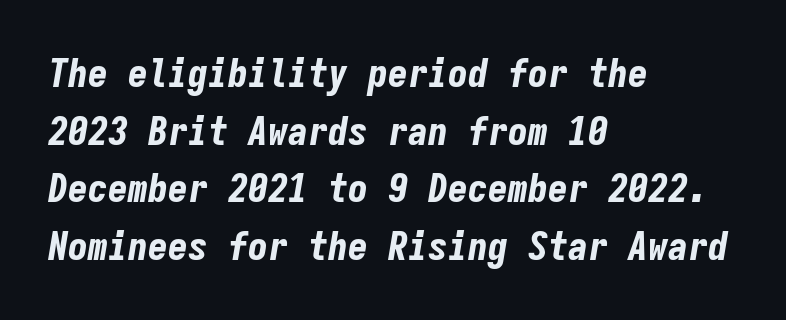
Is the letter spacing exaggerated? No — it looks like the ordinary default. Reading down the block, your eye returns to a fixed left position each line. These lines were composed using italics. Decoration check: the copy has no underline. In terms of weight, the rendering is a true, heavy bold. You could count columns in this text — the font is strictly monospaced.
